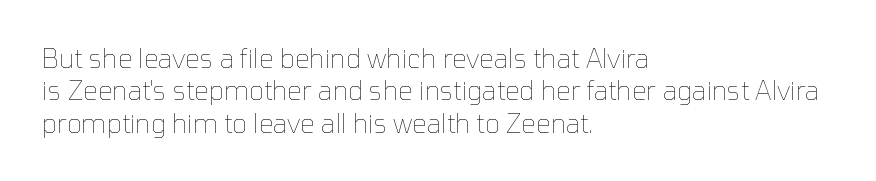
Q: Is the text bold? A: No.
Q: Is the text italic (slanted)? A: No, it is upright.
Q: Is the text underlined? A: No.
Q: How is the paragraph aligned? A: Left-aligned.
Q: Is the spacing between letters normal or unusually wide? A: Normal.
Q: Is the spacing between lines tight, normal or loose? A: Normal.
